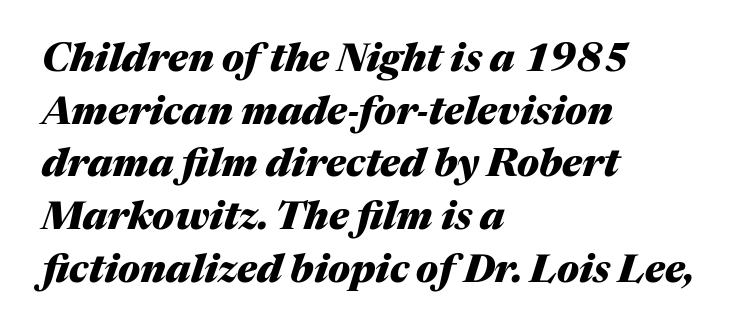
How would I describe the line gaps? Plain and ordinary. The lines in this sample share a left origin and differ only in where they stop. The specimen omits any rule beneath the text block's lines. Strong, thick strokes mark this as bold type. Proportional: the letters do not fall into vertical columns.
